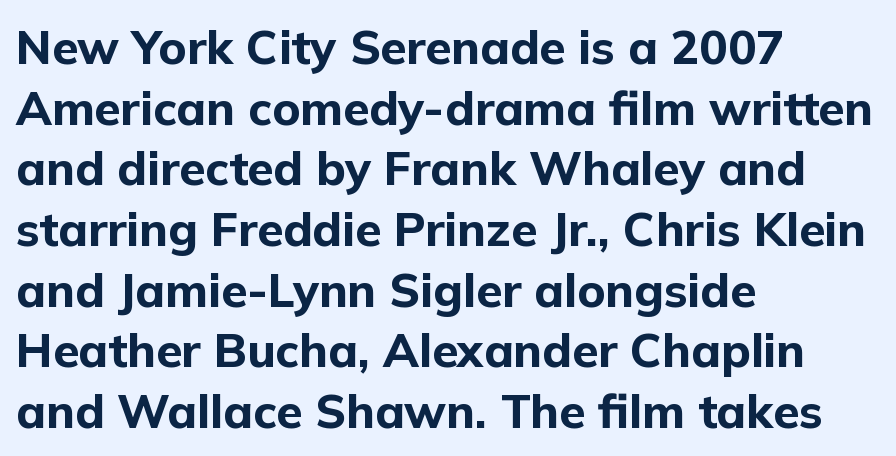
{"serif": "no", "italic": "no", "bold": "yes", "weight": "bold", "width": "normal", "stroke_contrast": "low", "x_height": "medium", "monospaced": "no", "underline": "no", "align": "left", "line_spacing": "normal", "line_spacing_ratio": 1.29, "letter_spacing": "normal", "letter_spacing_em": 0.0, "glyph_px": 47}
